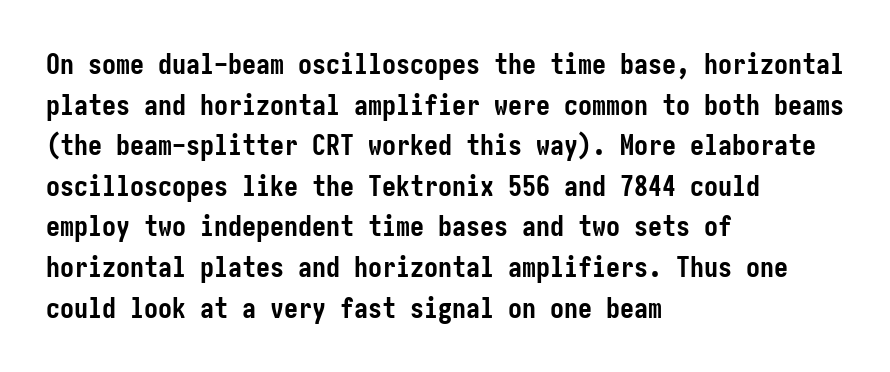
Q: Is the text bold? A: Yes.
Q: Is the text italic (slanted)? A: No, it is upright.
Q: Is the typeface a serif or a sans-serif typeface? A: Sans-serif.
Q: Is the text underlined? A: No.
Q: How is the paragraph aligned? A: Left-aligned.
Q: Is the spacing between letters normal or unusually wide? A: Normal.
Q: Is the spacing between lines tight, normal or loose? A: Normal.
Q: Width (condensed, normal, or wide)? A: Condensed.
Q: Stroke contrast? A: Low.
Q: x-height? A: Medium.
